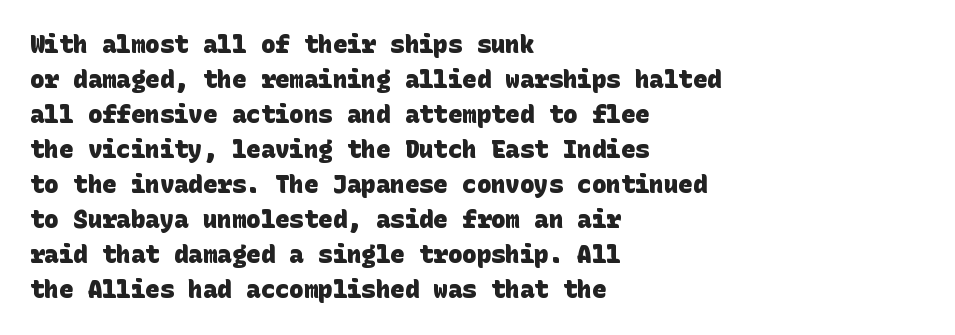
{"bold": "yes", "underline": "no", "align": "left", "line_spacing": "normal", "line_spacing_ratio": 1.46, "letter_spacing": "normal", "letter_spacing_em": 0.0, "glyph_px": 24}
